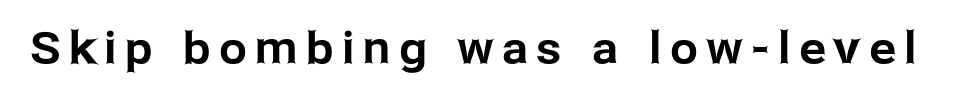
Q: Is the text italic (slanted)? A: No, it is upright.
Q: Is the typeface a serif or a sans-serif typeface? A: Sans-serif.
Q: Is the text underlined? A: No.
Q: Is the spacing between letters normal or unusually wide? A: Unusually wide.
Q: Width (condensed, normal, or wide)? A: Normal.
Q: Stroke contrast? A: Low.
Q: x-height? A: Medium.
Q: Monospaced? A: No.
